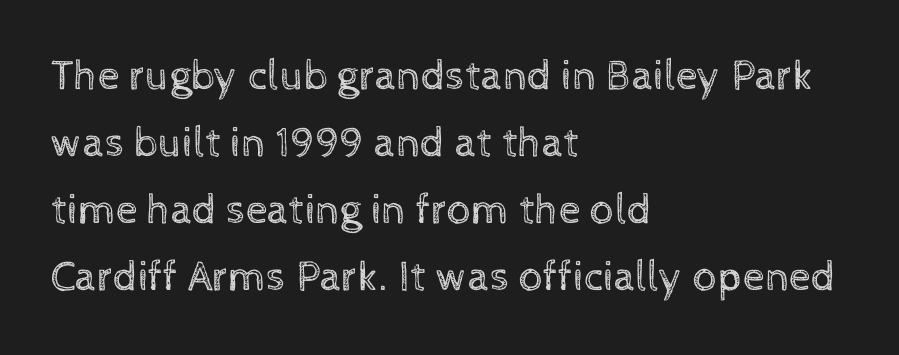
{"italic": "no", "bold": "no", "weight": "regular", "width": "normal", "x_height": "medium", "monospaced": "no", "underline": "no", "align": "left", "line_spacing": "normal", "line_spacing_ratio": 1.56, "letter_spacing": "normal", "letter_spacing_em": 0.0, "glyph_px": 43}
